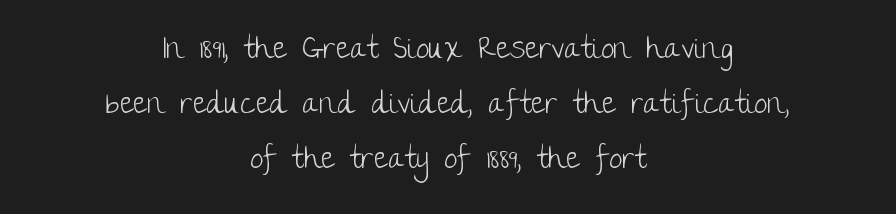
{"serif": "no", "italic": "no", "bold": "no", "weight": "light", "width": "normal", "stroke_contrast": "low", "x_height": "large", "monospaced": "no", "underline": "no", "align": "center", "line_spacing_ratio": 1.83, "letter_spacing": "normal", "letter_spacing_em": 0.0, "glyph_px": 30}
